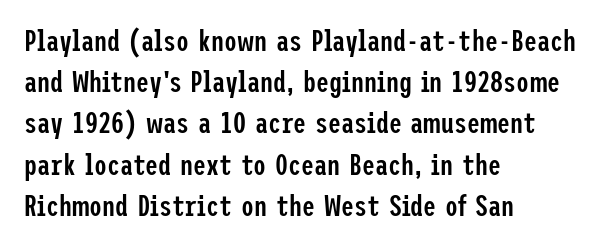
Compared with typical body copy, the letter spacing here is the same. The characters display no serif detailing; their extremities are plain. The passage is arranged the way most books set body copy — flush left. Anything drawn beneath the words? Only blank space.
